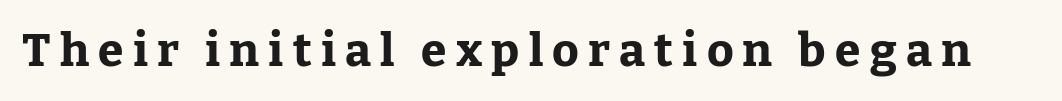
This rendering features lettering with no underline. This sample uses an upright cut, with every glyph sitting square on the baseline. To sum up the face: it has serifs. The tracking reads as deliberately expanded to a designer's eye.
